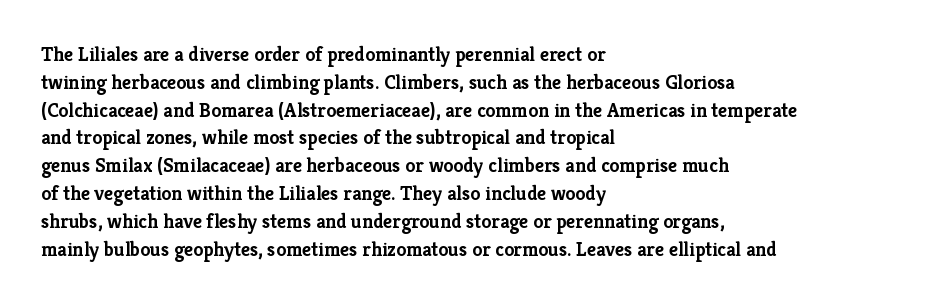
Is there any slant? The stems are plumb. Notice how thick the strokes are: this is what a full bold looks like. The vertical gap from one line to the next is medium. Leftover space on each line is placed entirely after the last word. The zone under the glyphs is completely vacant.
